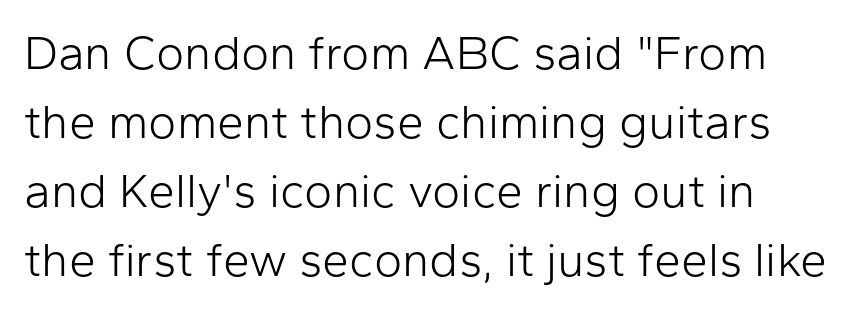
The image shows 48 px light sans-serif type, upright; set normal line spacing (1.44x), normal letter spacing, not underlined; low stroke contrast and a medium x-height.
